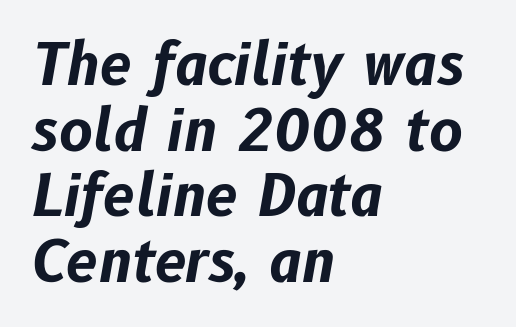
{"italic": "yes", "lean": "right", "slant_degrees": 10, "bold": "yes", "weight": "bold", "width": "normal", "stroke_contrast": "low", "x_height": "medium", "monospaced": "no", "underline": "no", "align": "left", "line_spacing": "tight", "line_spacing_ratio": 1.15, "letter_spacing": "normal", "letter_spacing_em": 0.0, "glyph_px": 57}
